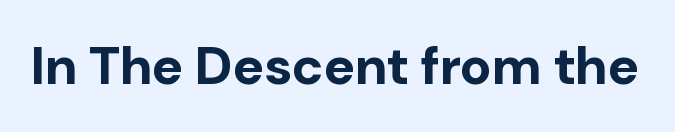
Nobody touched the tracking dial on this one. Character widths vary here, with narrow letters taking less room than wide ones. Heft: maximum for text — a bold. To sum up the face: it is a sans, with no serifs. Unmarked baselines from the first word to the last.
